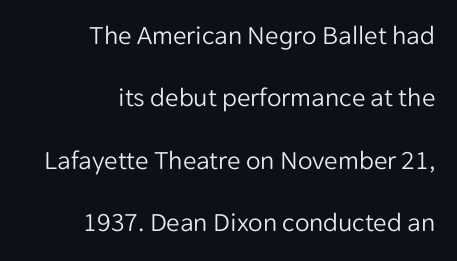
{"italic": "no", "bold": "no", "underline": "no", "align": "right", "line_spacing": "loose", "line_spacing_ratio": 2.31, "letter_spacing": "normal", "letter_spacing_em": 0.0, "glyph_px": 27}
